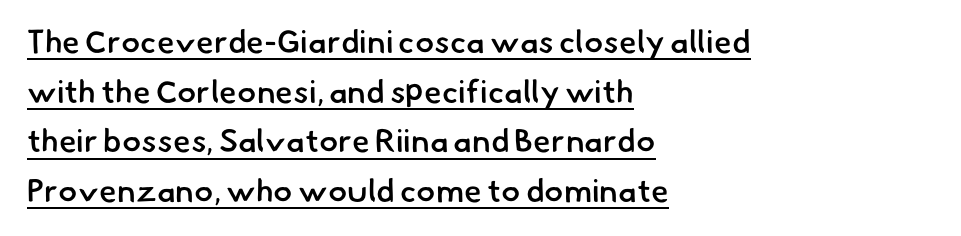
The designer left line spacing at the default. As a designer I'd log this as weight 600, semibold. Standard letterfit; no display-style spreading of the glyphs. Unlike a traditional serif, this face leaves its strokes unadorned. Is this a fixed-width face? No — the glyphs have proportional, varying widths.
